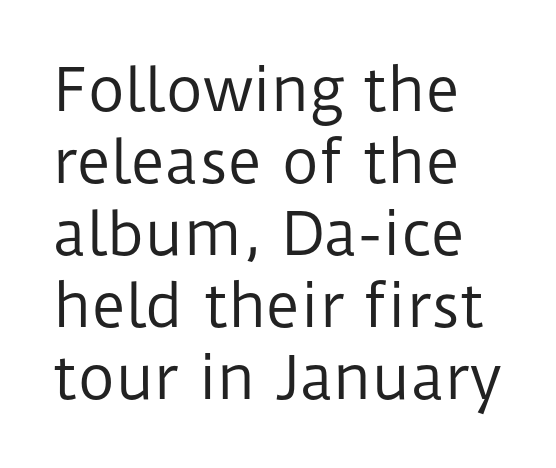
{"serif": "no", "italic": "no", "bold": "no", "weight": "regular", "width": "normal", "stroke_contrast": "low", "x_height": "medium", "monospaced": "no", "underline": "no", "line_spacing_ratio": 1.24, "letter_spacing": "normal", "letter_spacing_em": 0.0, "glyph_px": 58}
